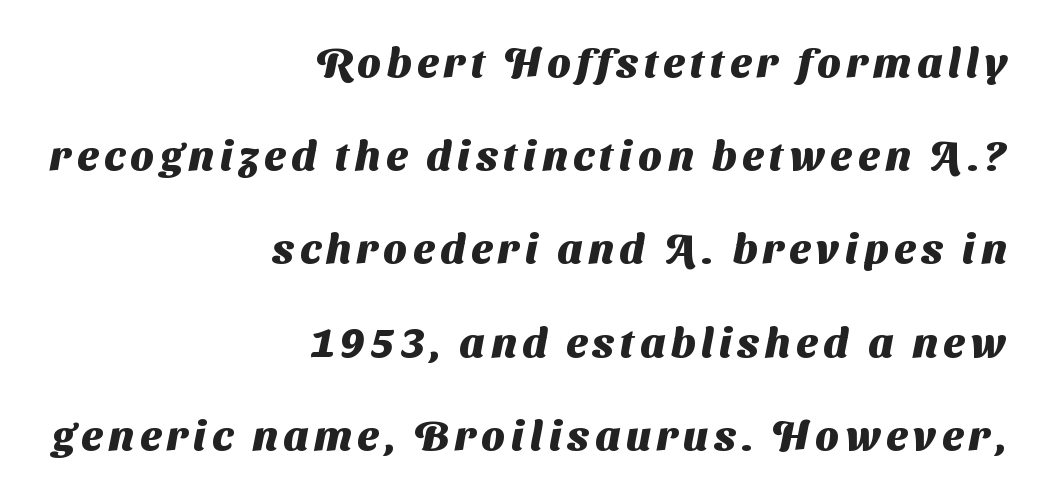
{"serif": "no", "bold": "yes", "weight": "heavy", "width": "normal", "stroke_contrast": "medium", "x_height": "medium", "monospaced": "no", "underline": "no", "align": "right", "line_spacing": "loose", "line_spacing_ratio": 2.22, "glyph_px": 42}
